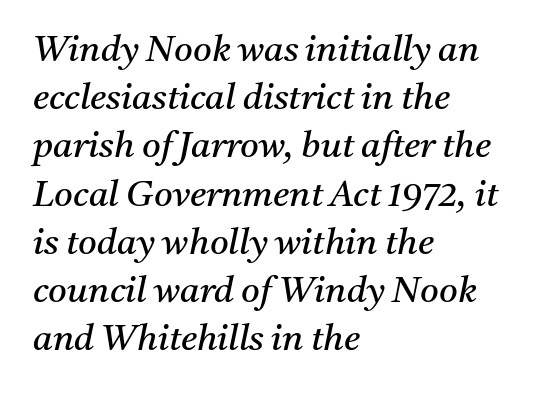
These lines are rendered in a variable-pitch font. The space directly below the letters is spotless. The text block is weighted toward the left margin, trailing off unevenly rightward. Examine the stroke ends and you'll spot serifs. The font sits on the lighter half of the weight spectrum, regular included. Students, observe: this is what conventionally led text looks like.
